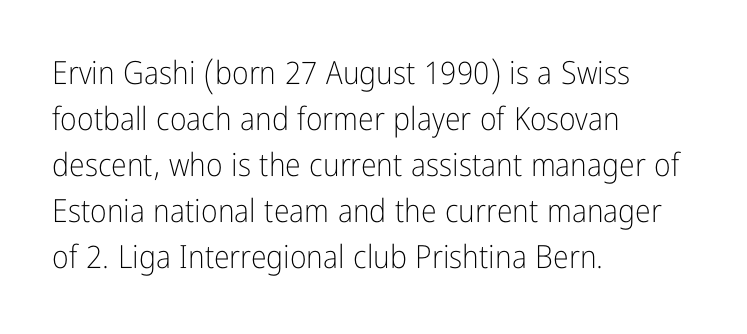
{"serif": "no", "italic": "no", "bold": "no", "weight": "light", "width": "condensed", "stroke_contrast": "low", "x_height": "medium", "monospaced": "no", "underline": "no", "align": "left", "line_spacing": "normal", "line_spacing_ratio": 1.44, "letter_spacing": "normal", "letter_spacing_em": 0.0, "glyph_px": 32}
